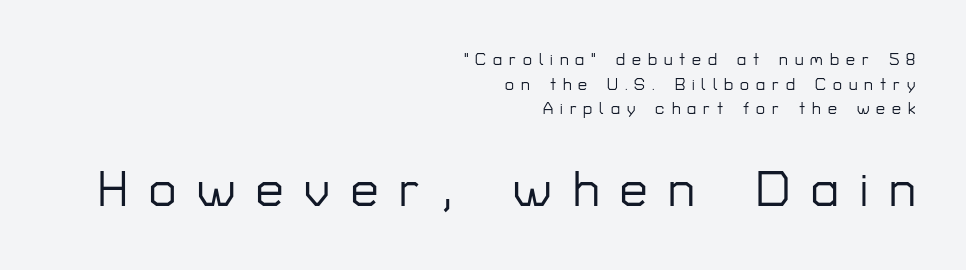
The image shows 49 px sans-serif type, upright; set right-aligned, normal line spacing (1.54x), unusually wide letter spacing (+0.43 em), not underlined; the second (bottom) block is 3.06x larger; low stroke contrast and a medium x-height.
